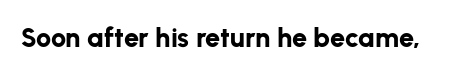
The image shows 27 px bold type, upright; set normal letter spacing, not underlined.
